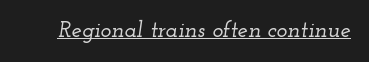
{"italic": "yes", "lean": "right", "slant_degrees": 12, "underline": "yes", "letter_spacing": "normal", "letter_spacing_em": 0.0, "glyph_px": 23}
